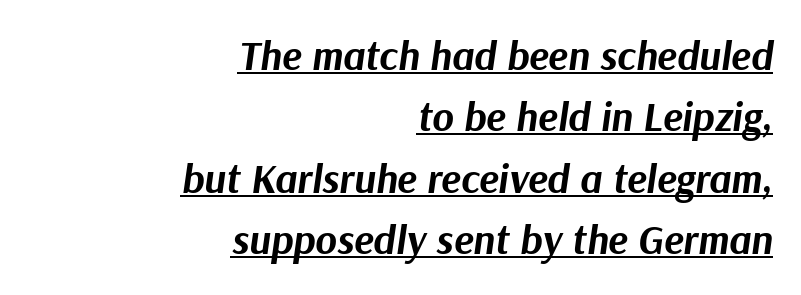
Rendered with sloped, italic letterforms. The rag falls on the left side of this text block. On the weight axis this lands at bold, roughly 700. The face used here is proportionally spaced, like ordinary book or web type. The space between consecutive lines is moderate. Caption: lettering with a line underneath.
